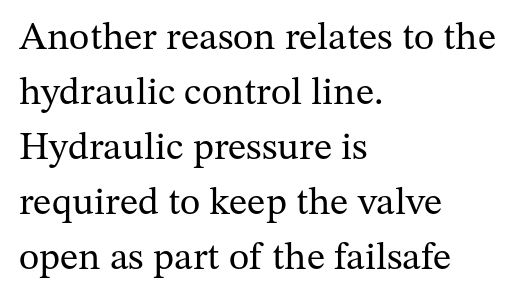
The zone under the glyphs is completely vacant. Stems and bowls with no extra thickness — not bold. If you measured baseline to baseline, you'd find a middling distance. Note the varied advance widths — an 'i' is clearly narrower than an 'm'.
